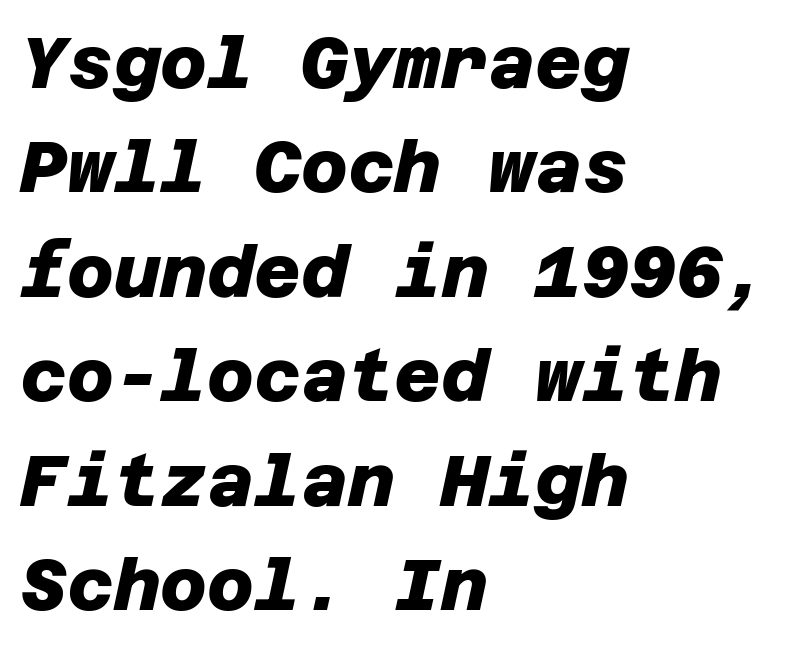
The words here are not underlined. These lines are set flush left with a ragged right edge. How heavy is the stroke? Heavy — this is a bold. Honestly, the letter spacing is just normal — you wouldn't notice it. The rendering shows plain stroke endings on the letterforms — a sans-serif design. Baseline-to-baseline distance is the conventional proportion of letter height.
